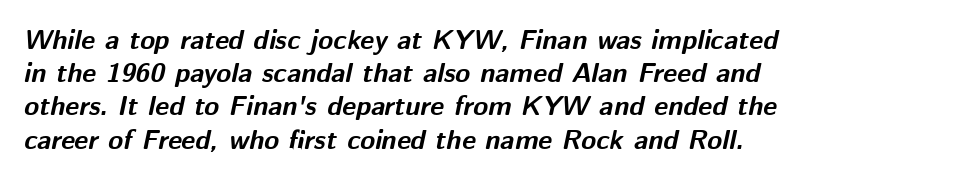
{"italic": "yes", "lean": "right", "slant_degrees": 12, "bold": "yes", "underline": "no", "align": "left", "line_spacing_ratio": 1.23, "letter_spacing": "normal", "letter_spacing_em": 0.0, "glyph_px": 27}
